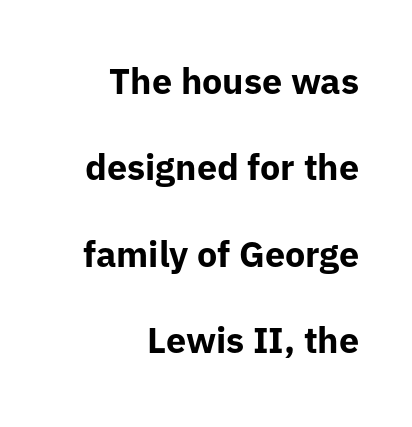
Q: Is the text bold? A: Yes.
Q: Is the text italic (slanted)? A: No, it is upright.
Q: Is the typeface a serif or a sans-serif typeface? A: Sans-serif.
Q: Is the text underlined? A: No.
Q: How is the paragraph aligned? A: Right-aligned.
Q: Is the spacing between letters normal or unusually wide? A: Normal.
Q: Is the spacing between lines tight, normal or loose? A: Loose.
Q: Width (condensed, normal, or wide)? A: Normal.
Q: Stroke contrast? A: Low.
Q: x-height? A: Medium.
Q: Monospaced? A: No.
